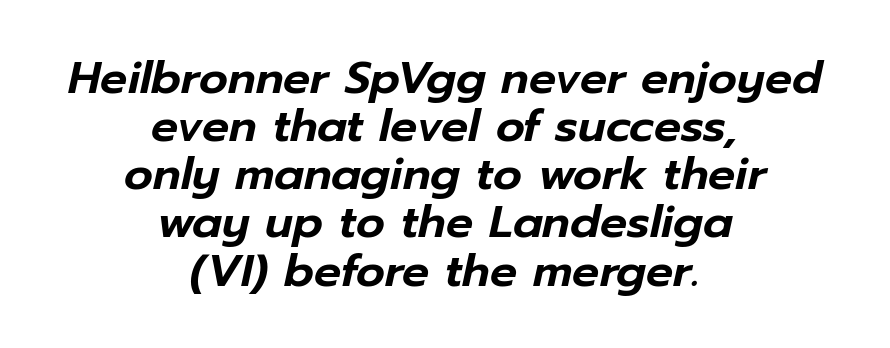
The image shows 45 px text type, italic (leaning right); set centered, tight line spacing (1.07x), normal letter spacing, not underlined; low stroke contrast and a medium x-height.
